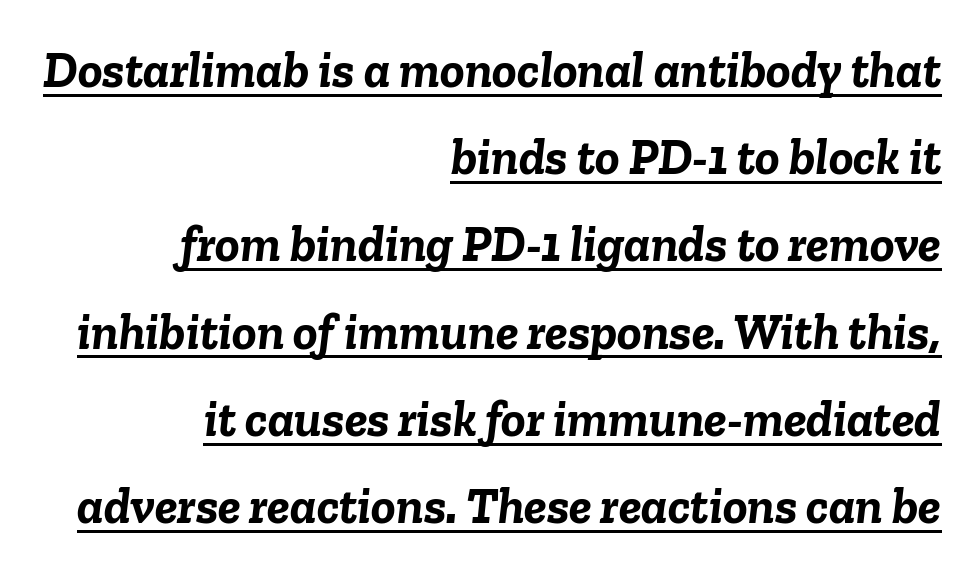
The image shows 51 px semibold type, italic (leaning right); set right-aligned, line spacing 1.71x, normal letter spacing, underlined; low stroke contrast and a medium x-height.
